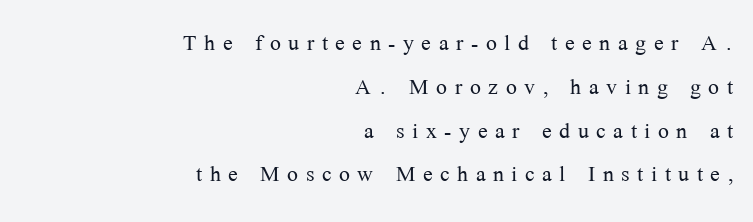
A normal amount of white space separates one row of letters from the next. Casual observation: everything's shoved over to the right. A roman cut, with each character standing at attention. Honestly, the letter spacing is so wide it's the main thing you notice. Weight: in the light-to-regular range. Yep, those are serifs on the letters.
